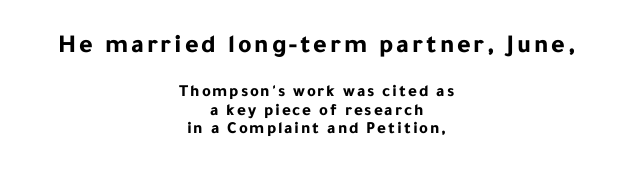
Tall strokes in this sample are plumb rather than angled. Has an underline been added? It has not. Notice how thick the strokes are: this is what a full bold looks like. This sample trades vertical openness for compactness between lines. Bigger letters appear in the top chunk; the bottom chunk is reduced.
